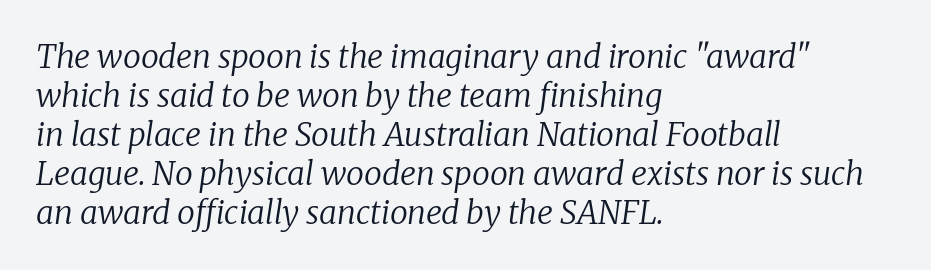
Q: Is the text bold? A: No.
Q: Is the text italic (slanted)? A: Yes, it leans right by about 8 degrees.
Q: Is the typeface a serif or a sans-serif typeface? A: Serif.
Q: Is the text underlined? A: No.
Q: How is the paragraph aligned? A: Left-aligned.
Q: Is the spacing between letters normal or unusually wide? A: Normal.
Q: Width (condensed, normal, or wide)? A: Normal.
Q: Stroke contrast? A: Low.
Q: x-height? A: Medium.
Q: Monospaced? A: No.
